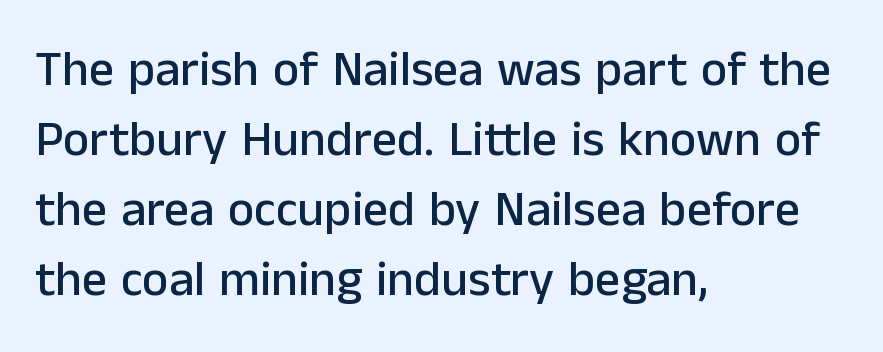
The image shows 50 px sans-serif type, upright; set left-aligned, normal line spacing (1.4x), normal letter spacing, not underlined; low stroke contrast and a medium x-height.
